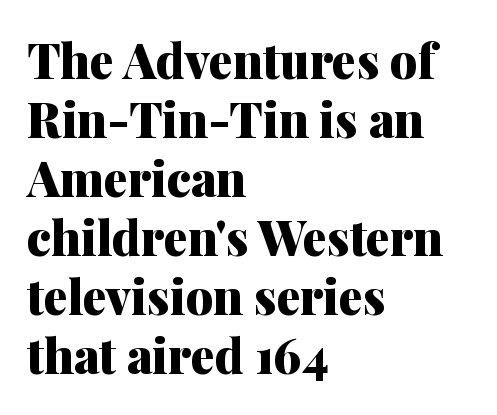
Check the space under the baseline: it is left empty. This sample is left-justified, so line endings fall wherever the words run out. These words are printed bold, with thick strokes throughout. You can tell from the footed stems that serif type was used.
